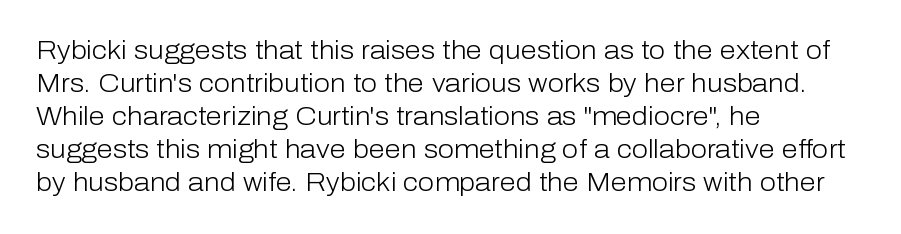
When letters stand straight like this, we call the style roman or upright. These lines sit exactly where default settings would place them. Students, note that the glyphs here touch the page at normal intervals. The passage shown is not bold in any degree. In CSS terms this would be text-align: left. Underlining? Definitely not there.
